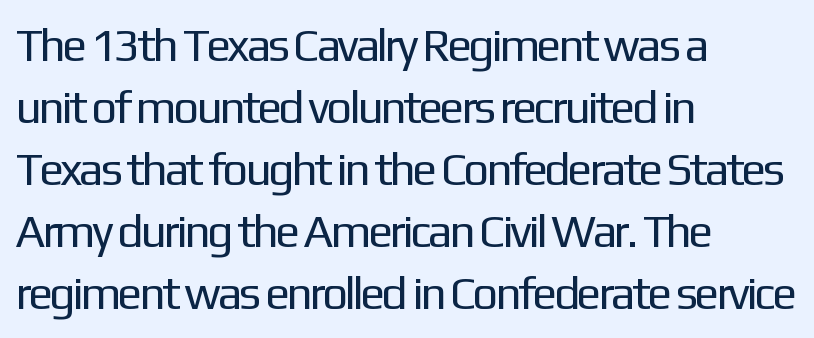
{"serif": "no", "italic": "no", "bold": "no", "weight": "regular", "width": "normal", "stroke_contrast": "low", "x_height": "medium", "monospaced": "no", "underline": "no", "align": "left", "line_spacing": "normal", "line_spacing_ratio": 1.35, "letter_spacing": "normal", "letter_spacing_em": 0.0, "glyph_px": 46}
